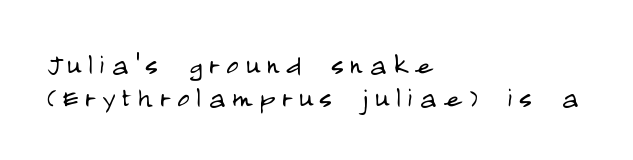
{"serif": "no", "italic": "no", "bold": "no", "weight": "light", "width": "condensed", "stroke_contrast": "low", "x_height": "large", "monospaced": "no", "underline": "no", "align": "left", "line_spacing": "tight", "line_spacing_ratio": 0.97, "letter_spacing": "wide", "letter_spacing_em": 0.2, "glyph_px": 34}
